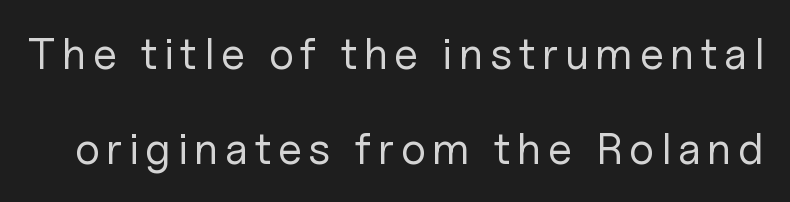
Q: Is the text bold? A: No.
Q: Is the text italic (slanted)? A: No, it is upright.
Q: Is the typeface a serif or a sans-serif typeface? A: Sans-serif.
Q: Is the text underlined? A: No.
Q: Is the spacing between lines tight, normal or loose? A: Loose.
Q: Width (condensed, normal, or wide)? A: Normal.
Q: Stroke contrast? A: Low.
Q: x-height? A: Medium.
Q: Monospaced? A: No.
